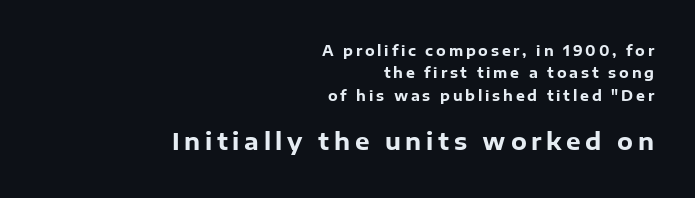
Q: Is the text bold? A: Yes.
Q: Is the text italic (slanted)? A: No, it is upright.
Q: Is the text underlined? A: No.
Q: How is the paragraph aligned? A: Right-aligned.
Q: Is the spacing between letters normal or unusually wide? A: Unusually wide.
Q: Is the spacing between lines tight, normal or loose? A: Normal.
Q: Which block of text is set in a larger size, the first (top) or the second (bottom)? A: The second (bottom) one.
